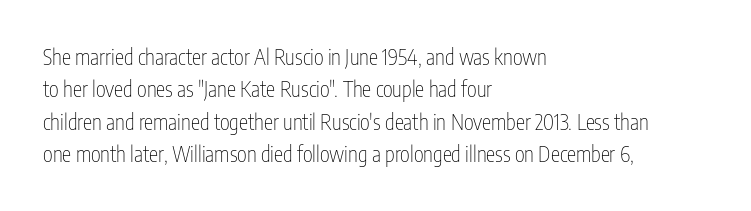
Words float on clear page, feet unadorned. Letters have the restrained weight of plain body copy at most. Horizontal alignment here is leftward, the default for most running prose. Whoever set this chose a conventional vertical rhythm. This sample uses an upright cut, with every glyph sitting square on the baseline.
